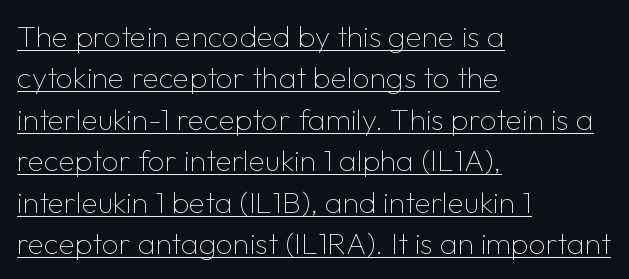
The image shows 30 px thin sans-serif type, upright; set left-aligned, normal line spacing (1.38x), normal letter spacing, underlined; low stroke contrast and a medium x-height.
